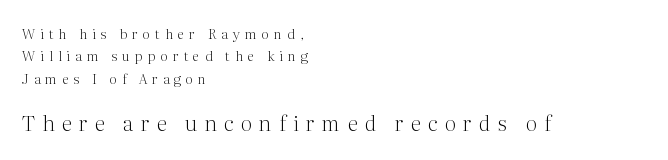
{"italic": "no", "bold": "no", "underline": "no", "align": "left", "line_spacing": "normal", "line_spacing_ratio": 1.59, "letter_spacing": "wide", "letter_spacing_em": 0.35, "larger_block": "second", "size_ratio": 1.5, "glyph_px": 21}
